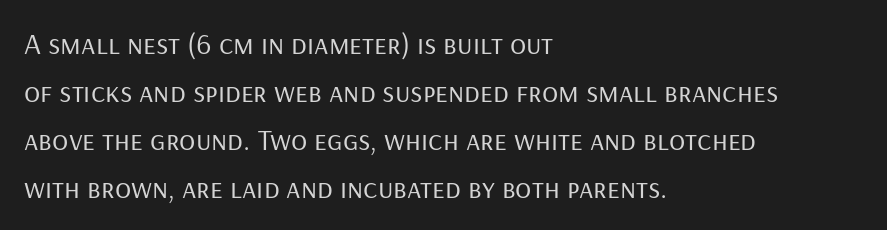
The image shows 30 px regular-weight sans-serif type, upright; set left-aligned, normal line spacing (1.6x), normal letter spacing, not underlined; low stroke contrast and a medium x-height.
